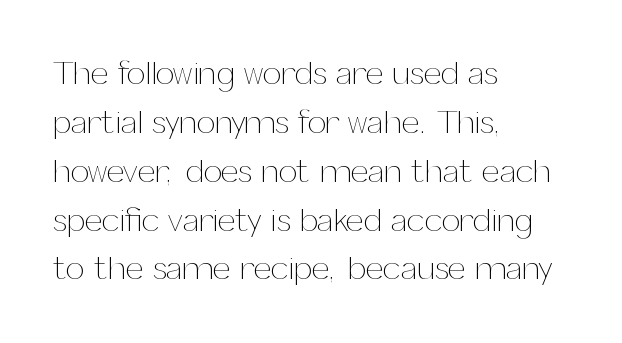
Q: Is the text bold? A: No.
Q: Is the text italic (slanted)? A: No, it is upright.
Q: Is the text underlined? A: No.
Q: How is the paragraph aligned? A: Left-aligned.
Q: Is the spacing between letters normal or unusually wide? A: Normal.
Q: Is the spacing between lines tight, normal or loose? A: Normal.
Q: Width (condensed, normal, or wide)? A: Normal.
Q: Stroke contrast? A: Medium.
Q: x-height? A: Medium.
Q: Monospaced? A: No.
